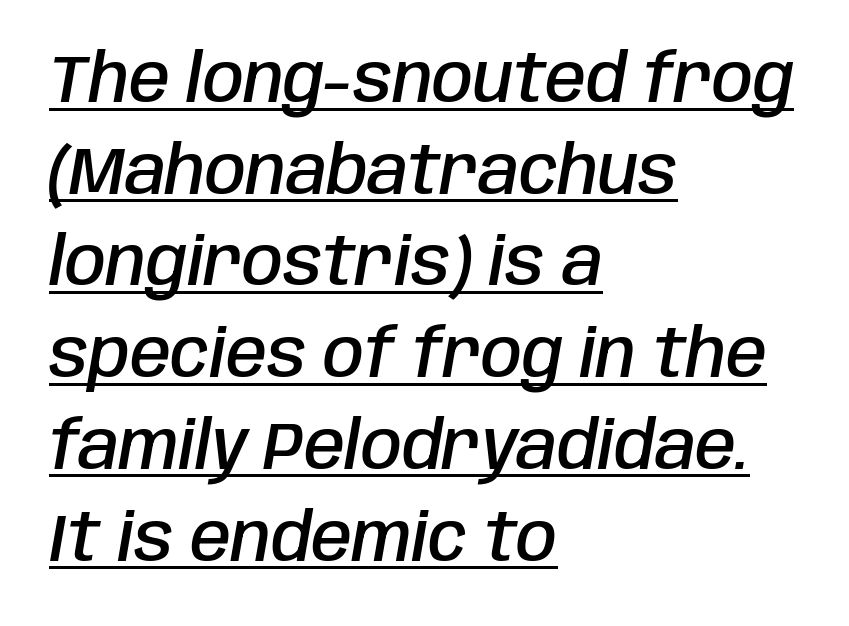
The image shows 66 px semibold, condensed type, italic (leaning right); set left-aligned, normal line spacing (1.39x), normal letter spacing, underlined; low stroke contrast and a large x-height.
